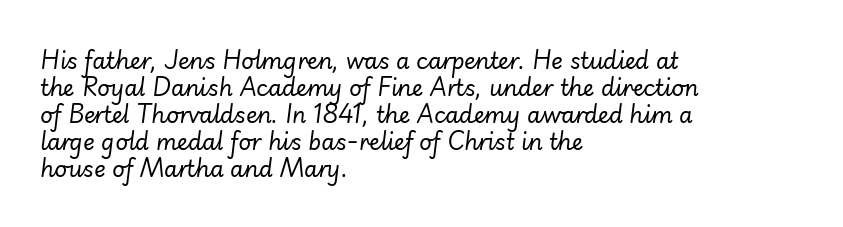
No word sits above an underline. This sample is left-justified, so line endings fall wherever the words run out. A typesetter would call this zero additional tracking. This reads as an unemphasized weight, regular at the heaviest.
